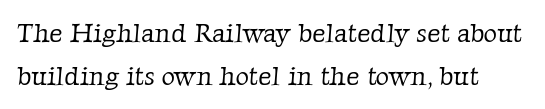
Q: Is the text bold? A: No.
Q: Is the text underlined? A: No.
Q: Is the spacing between letters normal or unusually wide? A: Normal.
Q: Is the spacing between lines tight, normal or loose? A: Normal.
